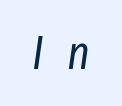
Honestly, the letter spacing is so wide it's the main thing you notice. Proportional: the letters do not fall into vertical columns. Quick note: italic. The zone under the glyphs is completely vacant.
